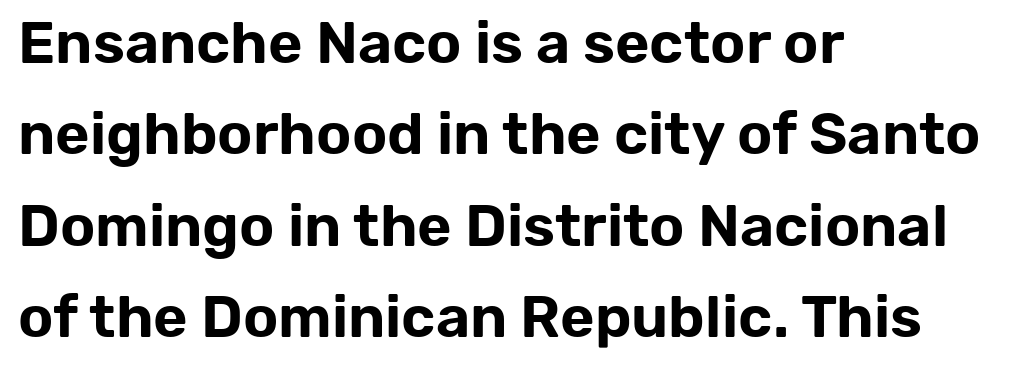
Q: Is the text italic (slanted)? A: No, it is upright.
Q: Is the typeface a serif or a sans-serif typeface? A: Sans-serif.
Q: Is the text underlined? A: No.
Q: How is the paragraph aligned? A: Left-aligned.
Q: Is the spacing between letters normal or unusually wide? A: Normal.
Q: Is the spacing between lines tight, normal or loose? A: Normal.
Q: Width (condensed, normal, or wide)? A: Normal.
Q: Stroke contrast? A: Low.
Q: x-height? A: Medium.
Q: Monospaced? A: No.
